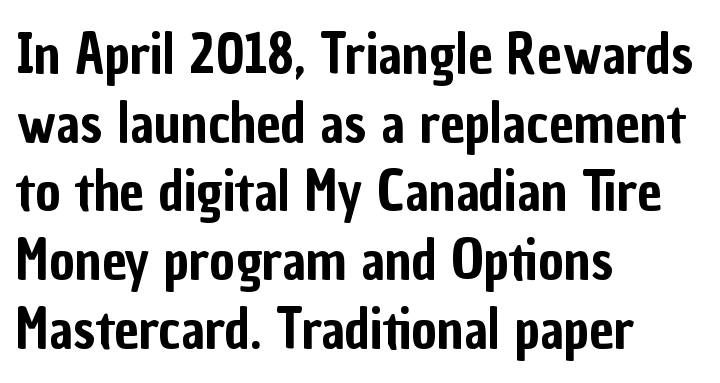
Typeset ragged right — the left edge is the straight one. Letters rest on an invisible, unmarked baseline. Caption: standard tracking, unaltered. How would I describe the line gaps? Plain and ordinary. The font's upright variant was chosen for this text.
